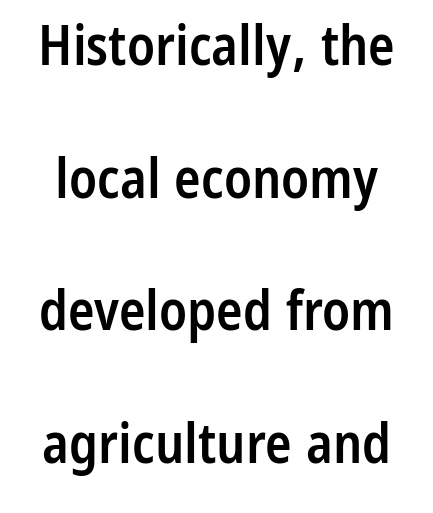
The area under the type is left untouched. Here the designer chose a conventional face with non-uniform glyph widths. The tracking reads as untouched default to a designer's eye. This is moderately heavy type, rendered in semibold.
